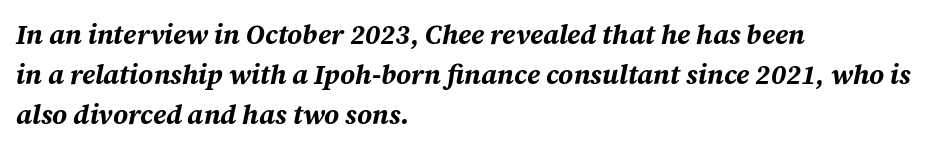
{"italic": "yes", "lean": "right", "slant_degrees": 12, "bold": "yes", "underline": "no", "align": "left", "line_spacing": "normal", "line_spacing_ratio": 1.48, "letter_spacing": "normal", "letter_spacing_em": 0.0, "glyph_px": 27}
